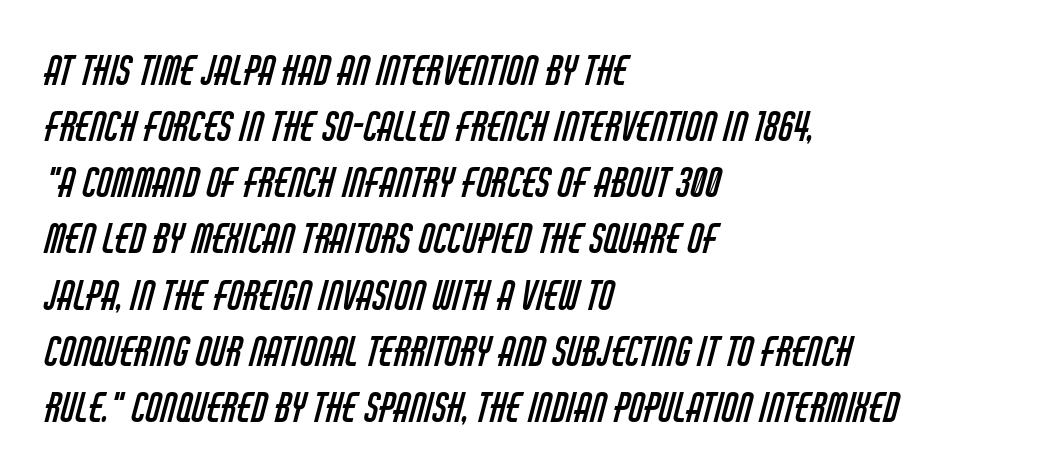
Q: Is the text bold? A: No.
Q: Is the typeface a serif or a sans-serif typeface? A: Sans-serif.
Q: Is the text underlined? A: No.
Q: How is the paragraph aligned? A: Left-aligned.
Q: Is the spacing between letters normal or unusually wide? A: Normal.
Q: Is the spacing between lines tight, normal or loose? A: Normal.
Q: Width (condensed, normal, or wide)? A: Condensed.
Q: Stroke contrast? A: Low.
Q: x-height? A: Large.
Q: Monospaced? A: No.
